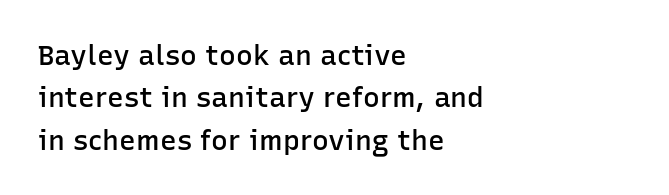
Q: Is the text bold? A: Semi-bold.
Q: Is the text italic (slanted)? A: No, it is upright.
Q: Is the typeface a serif or a sans-serif typeface? A: Sans-serif.
Q: Is the text underlined? A: No.
Q: How is the paragraph aligned? A: Left-aligned.
Q: Is the spacing between letters normal or unusually wide? A: Normal.
Q: Is the spacing between lines tight, normal or loose? A: Normal.
Q: Width (condensed, normal, or wide)? A: Normal.
Q: Stroke contrast? A: Low.
Q: x-height? A: Medium.
Q: Monospaced? A: No.
